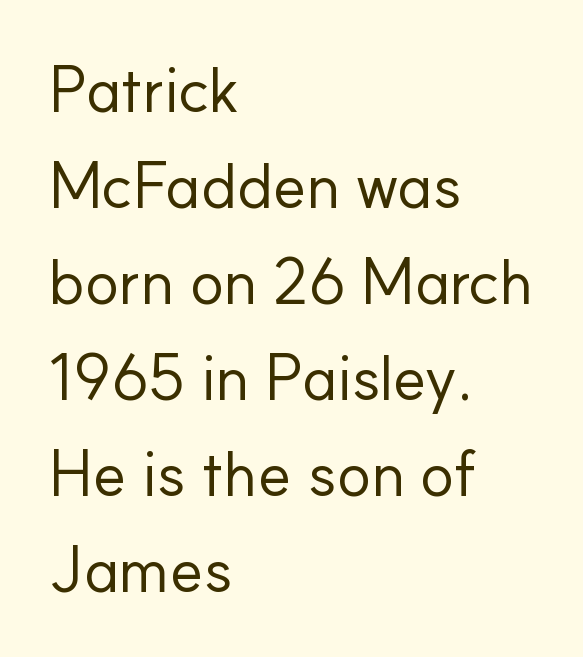
The image shows 64 px regular-weight sans-serif type, upright; set left-aligned, normal line spacing (1.5x), normal letter spacing, not underlined; low stroke contrast and a small x-height.
